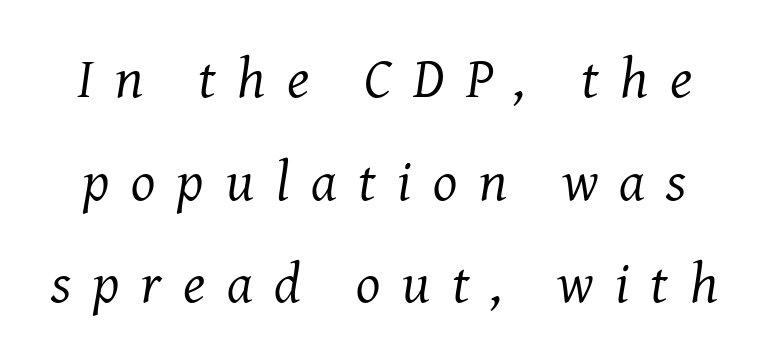
The image shows 57 px regular-weight serif type, italic (leaning right); set line spacing 1.8x, unusually wide letter spacing (+0.38 em), not underlined; medium stroke contrast and a medium x-height.
